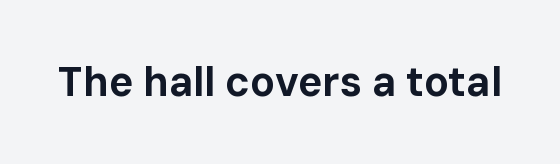
Q: Is the text bold? A: Yes.
Q: Is the text italic (slanted)? A: No, it is upright.
Q: Is the typeface a serif or a sans-serif typeface? A: Sans-serif.
Q: Is the text underlined? A: No.
Q: Is the spacing between letters normal or unusually wide? A: Normal.
Q: Width (condensed, normal, or wide)? A: Normal.
Q: Stroke contrast? A: Low.
Q: x-height? A: Medium.
Q: Monospaced? A: No.
